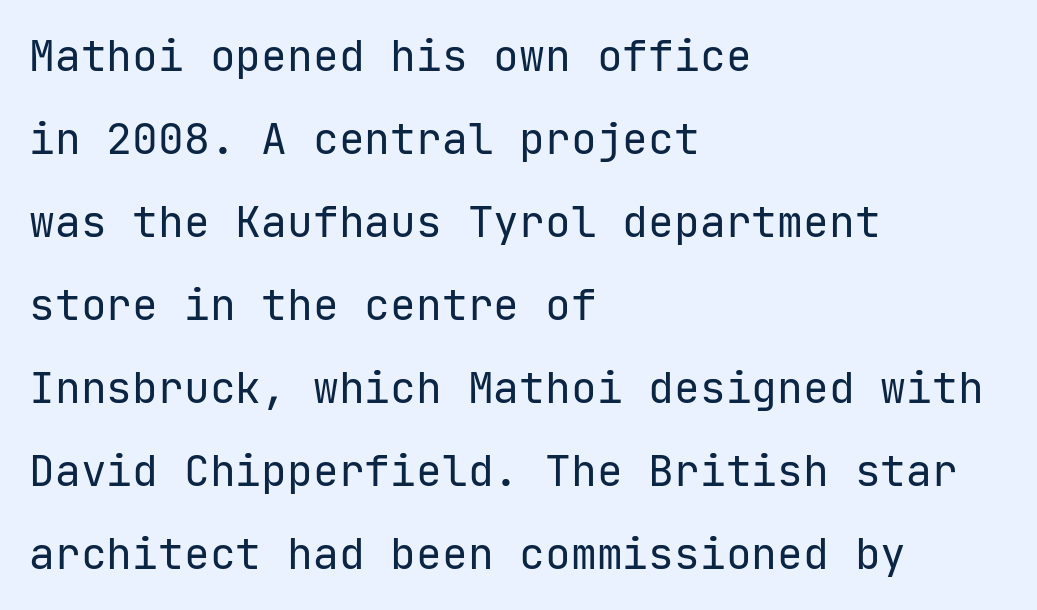
{"serif": "no", "italic": "no", "bold": "no", "weight": "regular", "width": "normal", "stroke_contrast": "low", "x_height": "medium", "monospaced": "yes", "underline": "no", "align": "left", "line_spacing": "loose", "line_spacing_ratio": 1.93, "letter_spacing": "normal", "letter_spacing_em": 0.0, "glyph_px": 43}
